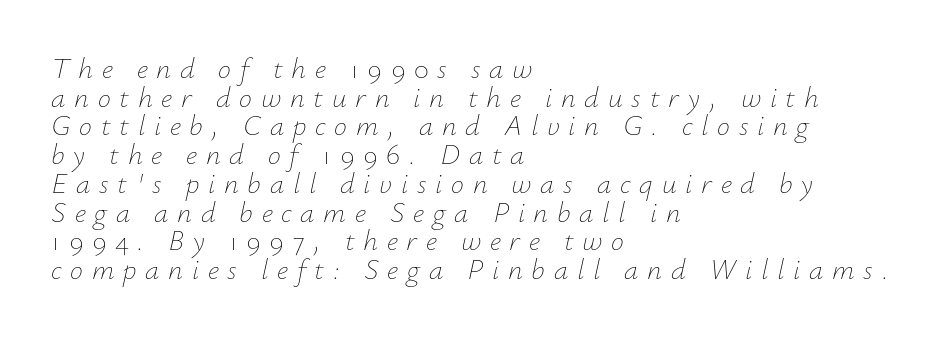
The image shows 29 px thin type, italic (leaning right); set left-aligned, tight line spacing (0.99x), unusually wide letter spacing (+0.3 em), not underlined; low stroke contrast and a small x-height.
